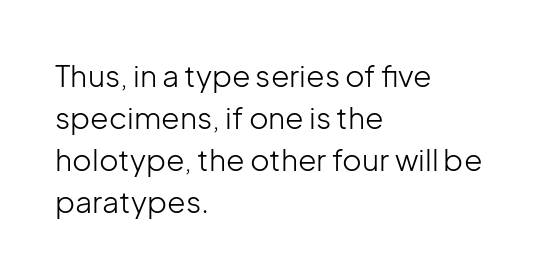
The image shows 30 px light sans-serif type, upright; set left-aligned, normal line spacing (1.4x), normal letter spacing, not underlined; low stroke contrast and a medium x-height.
